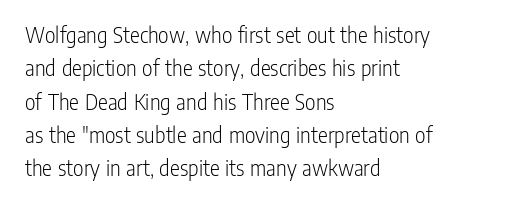
The image shows 23 px text type, upright; set left-aligned, normal line spacing (1.45x), normal letter spacing, not underlined.
